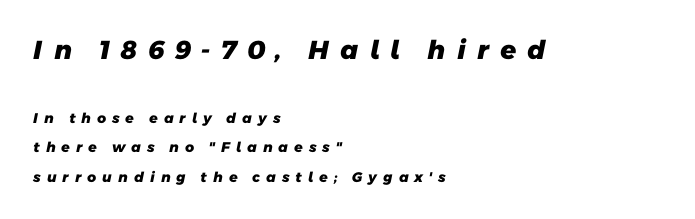
Words float on clear page, feet unadorned. The space between consecutive lines is lavish. Two sizes are in play, and the larger belongs to the first block. Someone cranked the tracking dial way up on this one. All the whitespace from short lines collects on the right. The letters are bold, with thick, heavy strokes.
